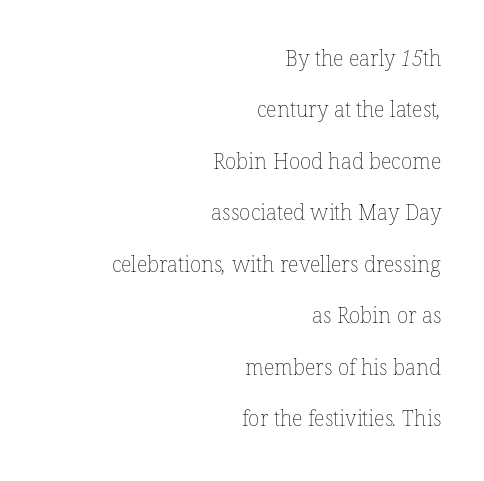
{"bold": "no", "underline": "no", "align": "right", "line_spacing": "loose", "line_spacing_ratio": 2.45, "letter_spacing": "normal", "letter_spacing_em": 0.0, "glyph_px": 21}
